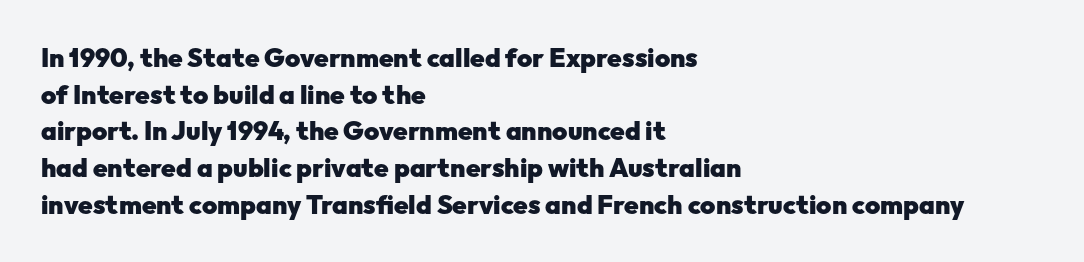
Caption: multi-line text, flush left, ragged right. Look at the tracking — it's just the regular setting, nothing added. Upright lettering throughout. The passage shown is emphatically bold. The passage shown is not underscored anywhere.
